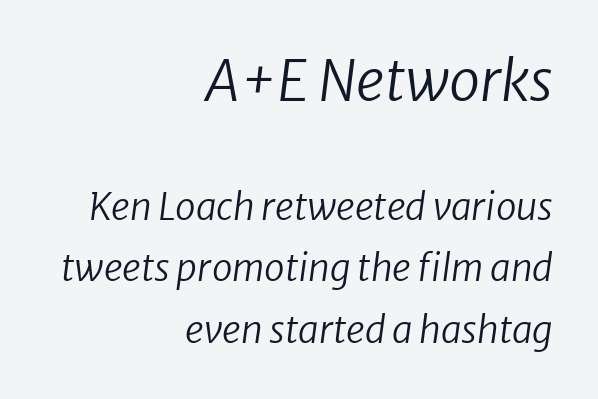
The image shows 56 px regular-weight type, italic (leaning right); set right-aligned, normal line spacing (1.66x), normal letter spacing, not underlined; the first (top) block is 1.51x larger; low stroke contrast and a medium x-height.
